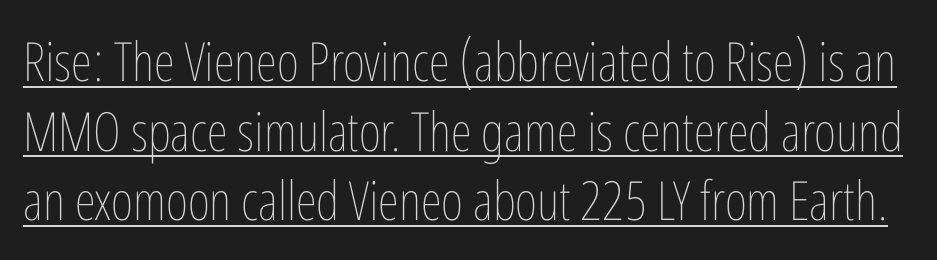
The image shows 54 px thin, condensed type, upright; set normal line spacing (1.29x), normal letter spacing, underlined; low stroke contrast and a medium x-height.
